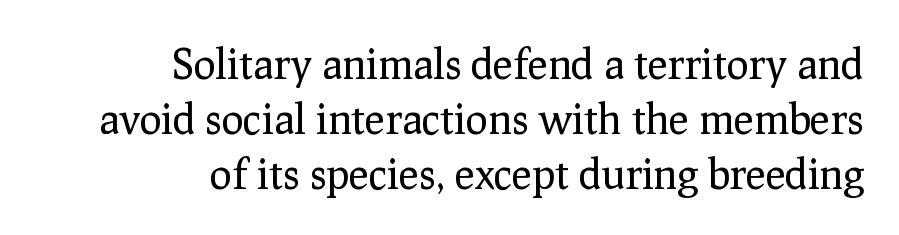
The image shows 42 px regular-weight serif type, upright; set right-aligned, normal line spacing (1.31x), normal letter spacing, not underlined; low stroke contrast and a medium x-height.
